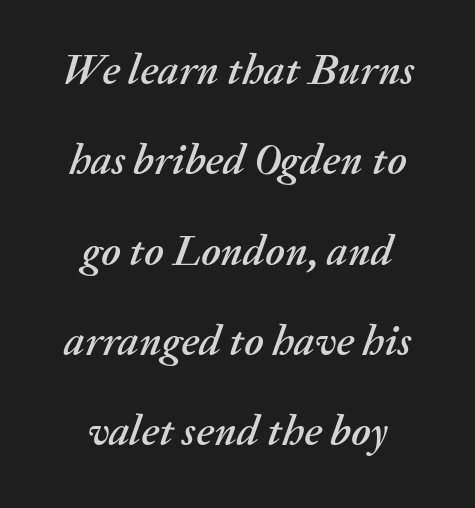
Look at the tracking — it's just the regular setting, nothing added. This sample trades compactness for vertical openness between lines. Just letters on the line, the space beneath them empty. Proportional: the letters do not fall into vertical columns.
